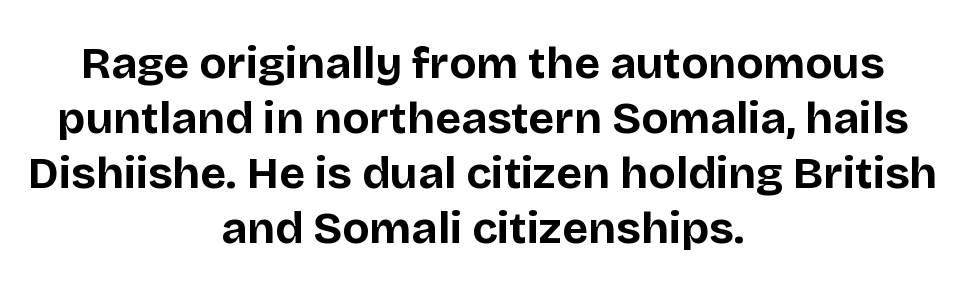
The image shows 45 px bold sans-serif type, upright; set centered, line spacing 1.22x, normal letter spacing, not underlined; low stroke contrast and a large x-height.
